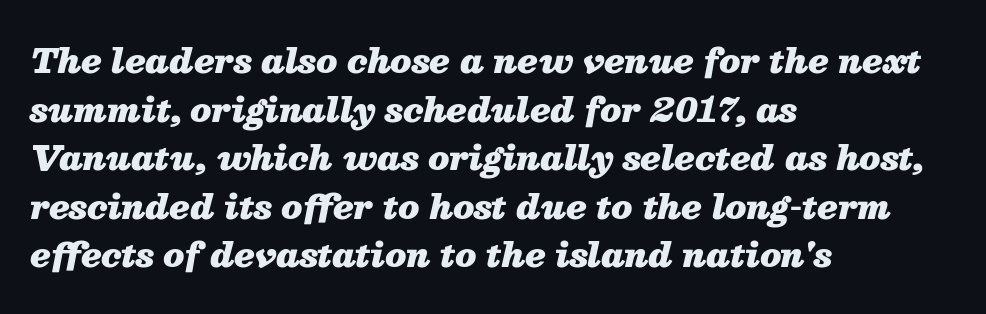
Q: Is the text bold? A: Yes.
Q: Is the text italic (slanted)? A: Yes, it leans right by about 13 degrees.
Q: Is the text underlined? A: No.
Q: How is the paragraph aligned? A: Left-aligned.
Q: Is the spacing between letters normal or unusually wide? A: Normal.
Q: Is the spacing between lines tight, normal or loose? A: Normal.
Q: Width (condensed, normal, or wide)? A: Normal.
Q: Stroke contrast? A: Medium.
Q: x-height? A: Medium.
Q: Monospaced? A: No.
